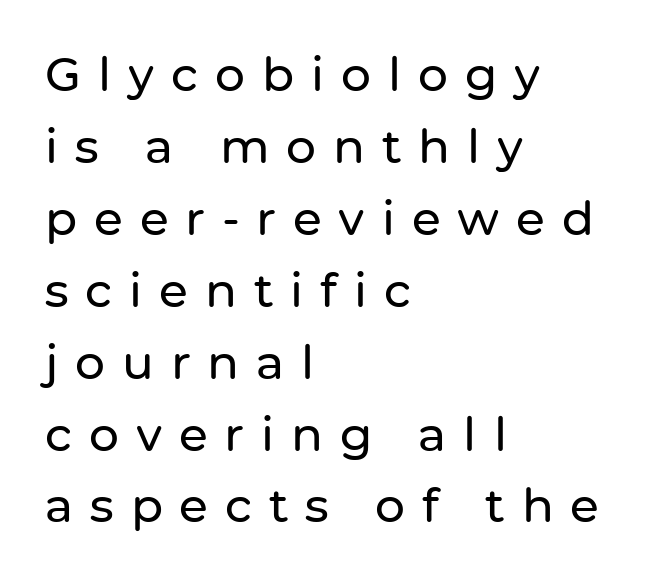
{"serif": "no", "italic": "no", "width": "normal", "stroke_contrast": "low", "x_height": "medium", "monospaced": "no", "underline": "no", "align": "left", "line_spacing": "normal", "line_spacing_ratio": 1.53, "letter_spacing": "wide", "letter_spacing_em": 0.36, "glyph_px": 47}
